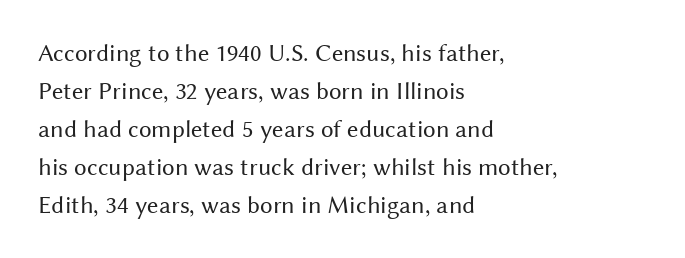
The font's upright variant was chosen for this text. The specimen omits any rule beneath the text block's lines. All the whitespace from short lines collects on the right. Tracking here is standard; glyphs follow each other at the usual distance.
